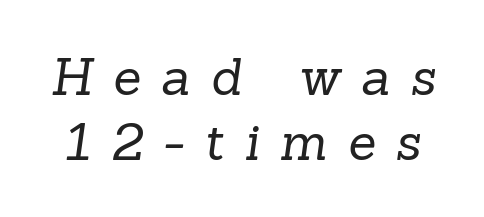
The image shows 51 px regular-weight serif type; set normal line spacing (1.27x), unusually wide letter spacing (+0.4 em), not underlined; low stroke contrast and a medium x-height.
